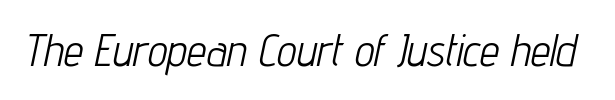
The image shows 44 px light, condensed type, italic (leaning right); set normal letter spacing, not underlined; low stroke contrast and a medium x-height.
